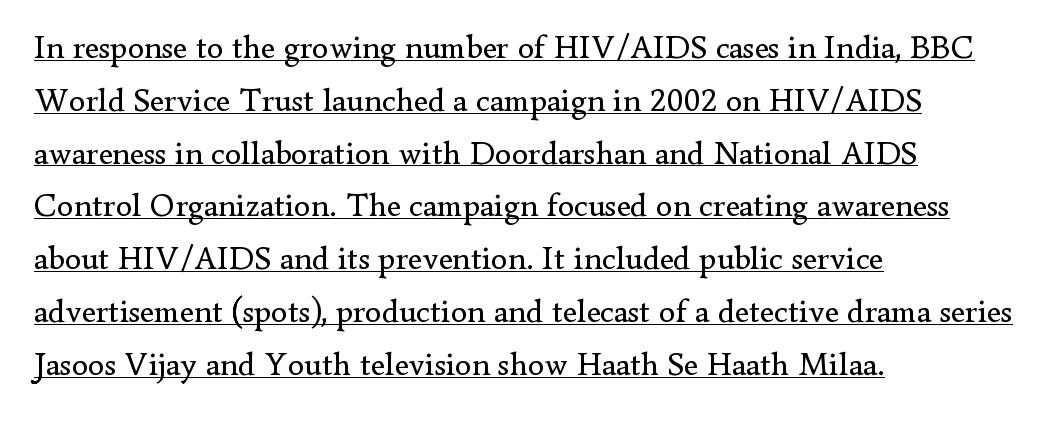
{"serif": "yes", "italic": "no", "bold": "no", "weight": "regular", "width": "normal", "stroke_contrast": "low", "x_height": "small", "monospaced": "no", "underline": "yes", "align": "left", "line_spacing": "normal", "line_spacing_ratio": 1.6, "letter_spacing": "normal", "letter_spacing_em": 0.0, "glyph_px": 33}
